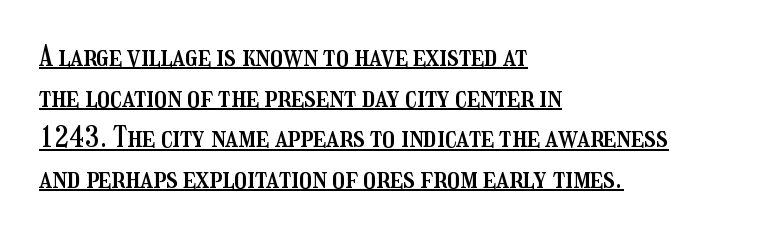
The image shows 28 px condensed type, upright; set left-aligned, normal line spacing (1.45x), normal letter spacing, underlined; medium stroke contrast and a medium x-height.
